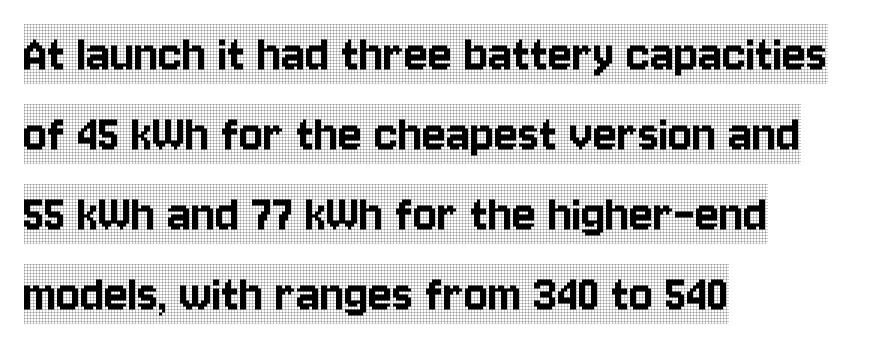
The image shows 56 px condensed serif type, upright; set left-aligned, normal line spacing (1.43x), normal letter spacing, not underlined; a large x-height.
